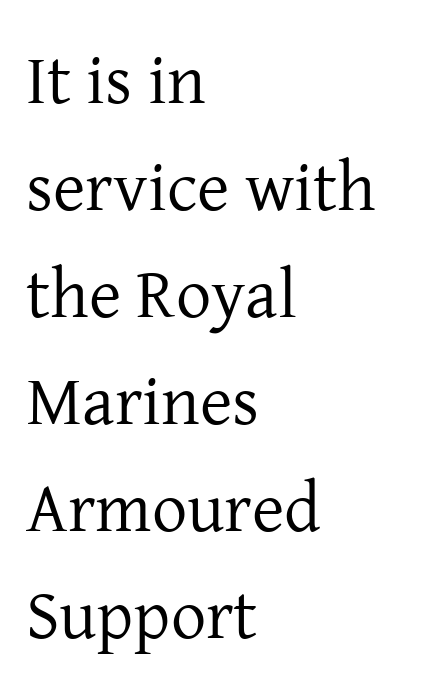
The image shows 70 px regular-weight serif type, upright; set left-aligned, normal line spacing (1.53x), normal letter spacing, not underlined; low stroke contrast and a medium x-height.
